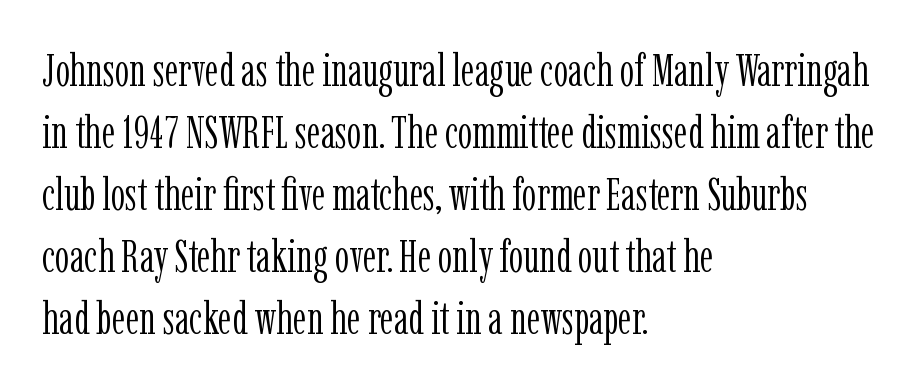
{"serif": "yes", "italic": "no", "bold": "no", "weight": "light", "width": "condensed", "stroke_contrast": "low", "x_height": "medium", "monospaced": "no", "underline": "no", "align": "left", "line_spacing": "normal", "line_spacing_ratio": 1.35, "letter_spacing": "normal", "letter_spacing_em": 0.0, "glyph_px": 46}
